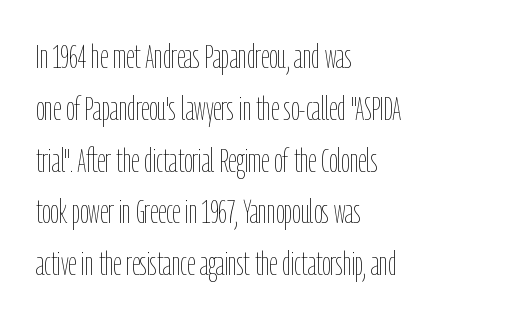
The image shows 33 px thin, condensed type, upright; set left-aligned, normal line spacing (1.57x), normal letter spacing, not underlined; low stroke contrast and a medium x-height.
